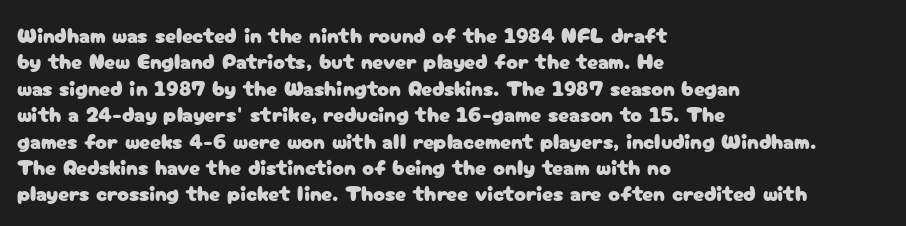
Q: Is the text italic (slanted)? A: No, it is upright.
Q: Is the text underlined? A: No.
Q: How is the paragraph aligned? A: Left-aligned.
Q: Is the spacing between letters normal or unusually wide? A: Normal.
